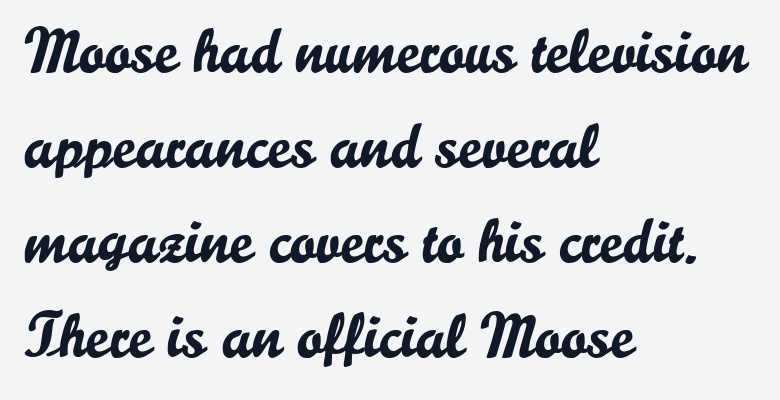
{"serif": "no", "width": "normal", "stroke_contrast": "low", "x_height": "small", "monospaced": "no", "underline": "no", "align": "left", "line_spacing": "normal", "line_spacing_ratio": 1.51, "letter_spacing": "normal", "letter_spacing_em": 0.0, "glyph_px": 63}
